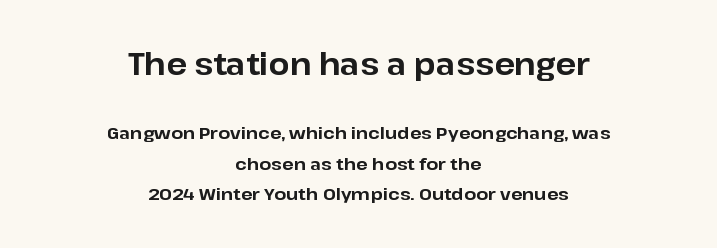
The image shows 30 px bold sans-serif type, upright; set centered, line spacing 1.8x, normal letter spacing, not underlined; the first (top) block is 1.76x larger; low stroke contrast and a medium x-height.
